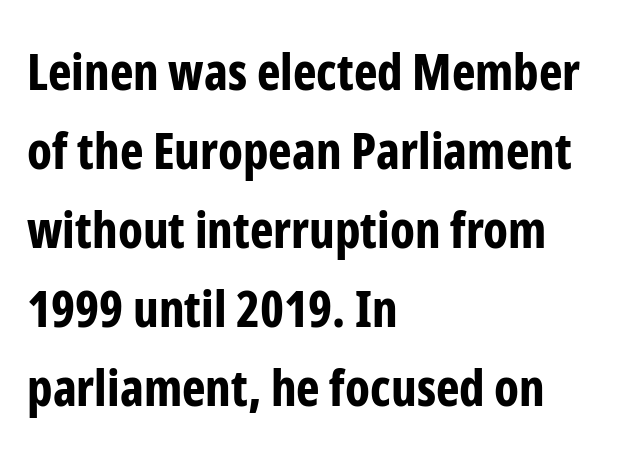
Q: Is the text bold? A: Yes.
Q: Is the text italic (slanted)? A: No, it is upright.
Q: Is the typeface a serif or a sans-serif typeface? A: Sans-serif.
Q: Is the text underlined? A: No.
Q: How is the paragraph aligned? A: Left-aligned.
Q: Is the spacing between letters normal or unusually wide? A: Normal.
Q: Is the spacing between lines tight, normal or loose? A: Normal.
Q: Width (condensed, normal, or wide)? A: Condensed.
Q: Stroke contrast? A: Low.
Q: x-height? A: Medium.
Q: Monospaced? A: No.
